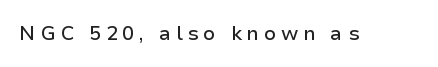
The image shows 20 px text type, upright; set unusually wide letter spacing (+0.22 em), not underlined.
